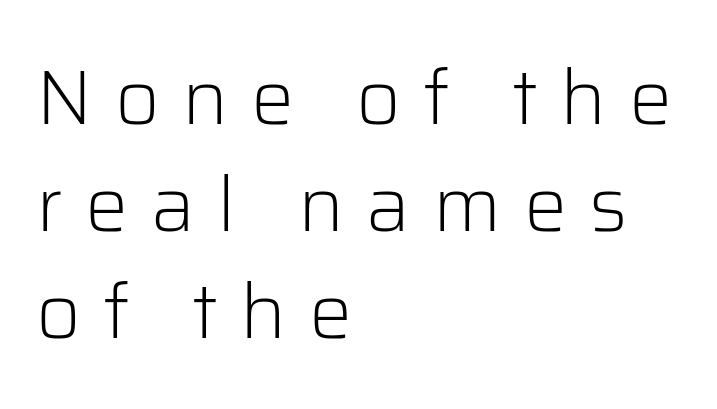
Q: Is the text bold? A: No.
Q: Is the text italic (slanted)? A: No, it is upright.
Q: Is the typeface a serif or a sans-serif typeface? A: Sans-serif.
Q: Is the text underlined? A: No.
Q: How is the paragraph aligned? A: Left-aligned.
Q: Is the spacing between letters normal or unusually wide? A: Unusually wide.
Q: Is the spacing between lines tight, normal or loose? A: Normal.
Q: Width (condensed, normal, or wide)? A: Normal.
Q: Stroke contrast? A: Low.
Q: x-height? A: Medium.
Q: Monospaced? A: No.
